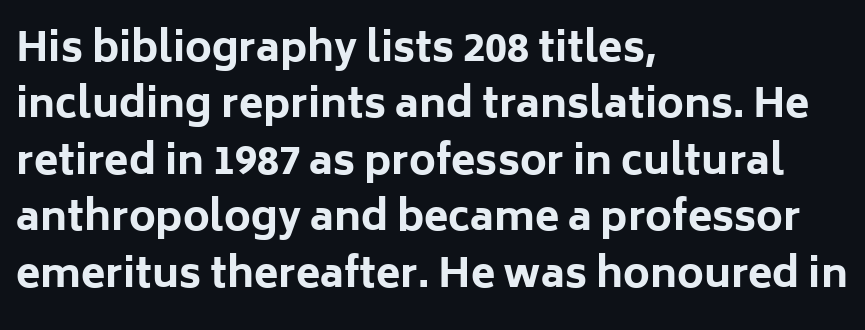
The image shows 40 px bold sans-serif type, upright; set left-aligned, normal line spacing (1.41x), normal letter spacing, not underlined; low stroke contrast and a medium x-height.
